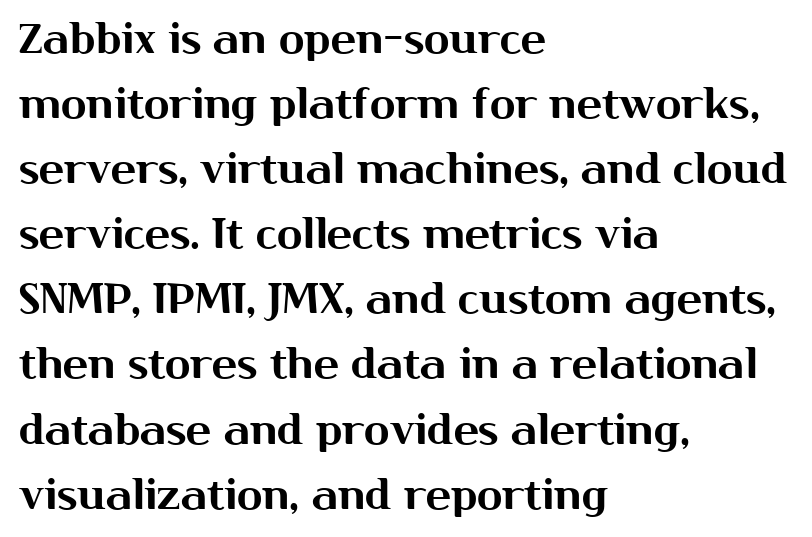
Q: Is the text italic (slanted)? A: No, it is upright.
Q: Is the typeface a serif or a sans-serif typeface? A: Sans-serif.
Q: Is the text underlined? A: No.
Q: How is the paragraph aligned? A: Left-aligned.
Q: Is the spacing between letters normal or unusually wide? A: Normal.
Q: Is the spacing between lines tight, normal or loose? A: Normal.
Q: Width (condensed, normal, or wide)? A: Normal.
Q: Stroke contrast? A: Medium.
Q: x-height? A: Medium.
Q: Monospaced? A: No.
